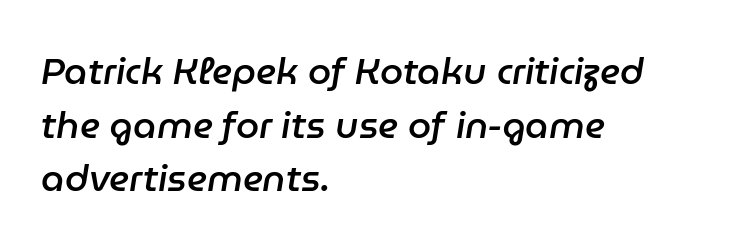
The image shows 37 px semibold type, italic (leaning right); set left-aligned, normal line spacing (1.45x), normal letter spacing, not underlined; low stroke contrast and a medium x-height.
